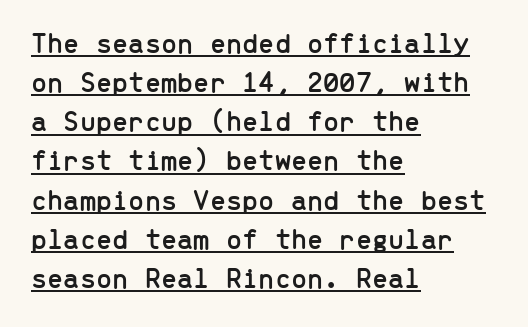
The image shows 29 px sans-serif type, upright, monospaced; set left-aligned, normal line spacing (1.35x), normal letter spacing, underlined; low stroke contrast and a medium x-height.
